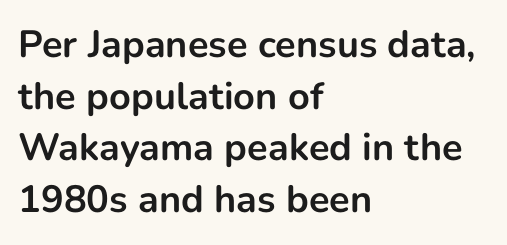
{"serif": "no", "italic": "no", "bold": "yes", "weight": "bold", "width": "normal", "stroke_contrast": "low", "x_height": "medium", "monospaced": "no", "underline": "no", "align": "left", "line_spacing": "normal", "line_spacing_ratio": 1.36, "letter_spacing": "normal", "letter_spacing_em": 0.0, "glyph_px": 38}
